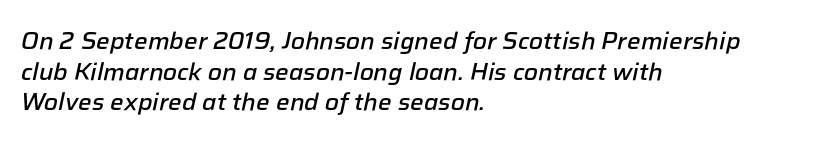
Q: Is the text bold? A: Semi-bold.
Q: Is the text italic (slanted)? A: Yes, it leans right by about 12 degrees.
Q: Is the text underlined? A: No.
Q: How is the paragraph aligned? A: Left-aligned.
Q: Is the spacing between letters normal or unusually wide? A: Normal.
Q: Is the spacing between lines tight, normal or loose? A: Normal.
